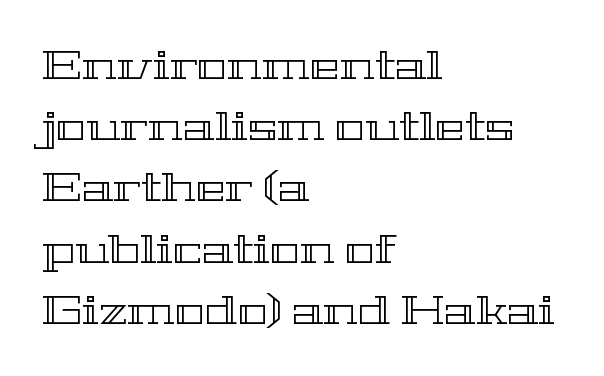
Q: Is the text italic (slanted)? A: No, it is upright.
Q: Is the text underlined? A: No.
Q: How is the paragraph aligned? A: Left-aligned.
Q: Is the spacing between letters normal or unusually wide? A: Normal.
Q: Is the spacing between lines tight, normal or loose? A: Normal.
Q: Width (condensed, normal, or wide)? A: Wide.
Q: x-height? A: Medium.
Q: Monospaced? A: No.
